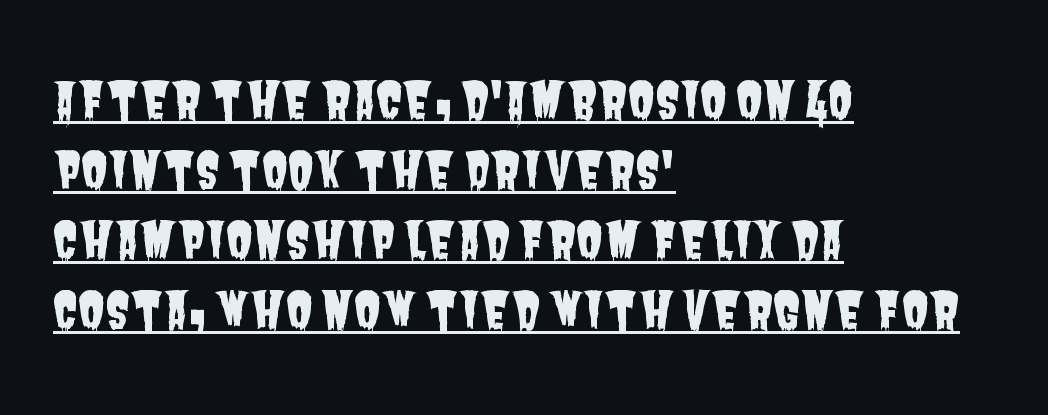
The rendering shows plain stroke endings on the letterforms — a sans-serif design. Inter-character spacing is left at the font's built-in metrics. Compared with a centered layout, this one pins lines to the left instead. The passage shown is typed in a proportional face where columns would drift. The lines sit at an ordinary, default distance from one another.
